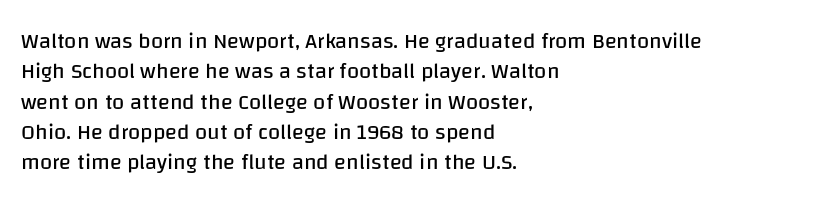
A quiet, ordinary-to-light weight characterises the typeface. The text block is weighted toward the left margin, trailing off unevenly rightward. This rendering leaves character spacing at its baseline value. Characters remain perfectly vertical along every line. The strip under each line holds only bare page.
